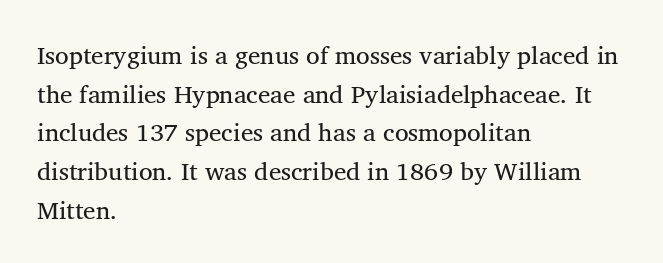
Q: Is the text bold? A: No.
Q: Is the text italic (slanted)? A: No, it is upright.
Q: Is the text underlined? A: No.
Q: How is the paragraph aligned? A: Left-aligned.
Q: Is the spacing between letters normal or unusually wide? A: Normal.
Q: Is the spacing between lines tight, normal or loose? A: Normal.
